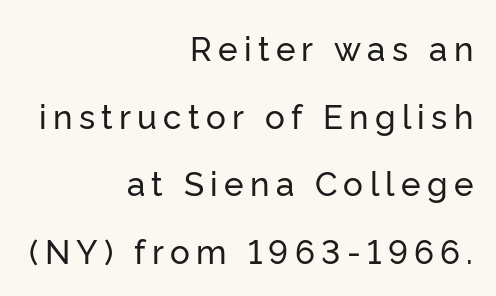
Q: Is the text italic (slanted)? A: No, it is upright.
Q: Is the typeface a serif or a sans-serif typeface? A: Sans-serif.
Q: Is the text underlined? A: No.
Q: How is the paragraph aligned? A: Right-aligned.
Q: Is the spacing between lines tight, normal or loose? A: Loose.
Q: Width (condensed, normal, or wide)? A: Normal.
Q: Stroke contrast? A: Low.
Q: x-height? A: Medium.
Q: Monospaced? A: No.
